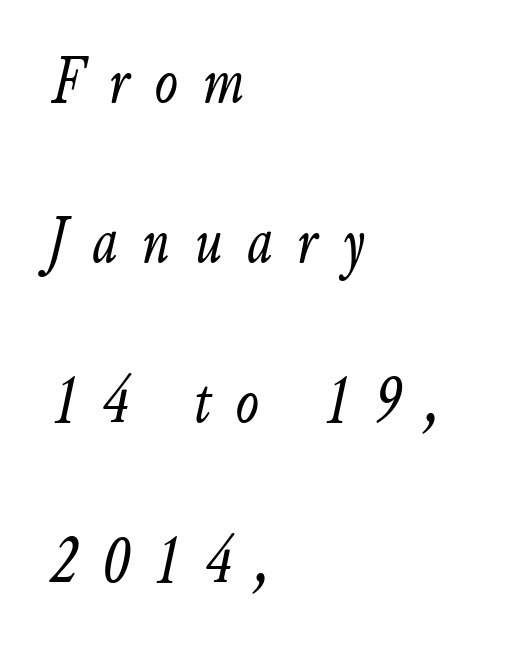
Q: Is the text bold? A: No.
Q: Is the text italic (slanted)? A: Yes, it leans right by about 9 degrees.
Q: Is the text underlined? A: No.
Q: How is the paragraph aligned? A: Left-aligned.
Q: Is the spacing between letters normal or unusually wide? A: Unusually wide.
Q: Is the spacing between lines tight, normal or loose? A: Loose.
Q: Width (condensed, normal, or wide)? A: Condensed.
Q: Stroke contrast? A: Low.
Q: x-height? A: Small.
Q: Monospaced? A: No.
